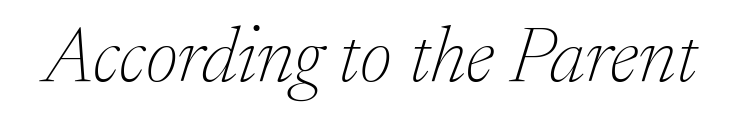
The letterforms sit at book weight or below. The space beneath each line is pristine and unruled. The letterforms sit shoulder to shoulder at normal distance. Do the characters align in a grid? No, the font is proportional. This rendering employs a face with finishing strokes, i.e., a serif. You can tell it's italic because the verticals aren't actually vertical.
